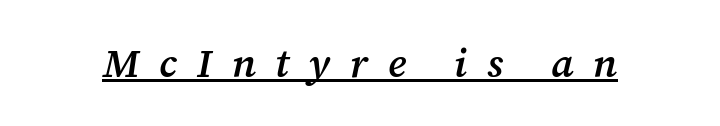
If you drew a line through each stem, it would be angled. Is the type bold? Partly — it's a semibold, heavier than regular but not fully bold. A typesetter would call this proportional, since set widths differ per character. A serif font was chosen for this passage. Beneath each row of characters lies a ruled line. Glyph-to-glyph distance is far greater than everyday printed text.
